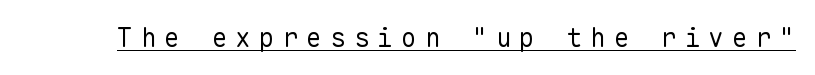
The image shows 26 px text type, upright; set unusually wide letter spacing (+0.31 em), underlined.
